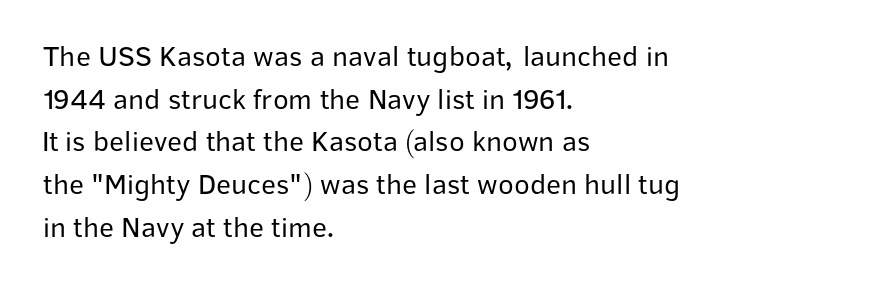
The specimen omits any rule beneath the text block's lines. This is sans-serif lettering, the kind often seen on screens and signage. Horizontally, the lines are justified to the leading edge only. Evenly set lines give the paragraph a standard silhouette. The specimen reads as upright at a glance. Stroke mass is kept to a normal reading level or below.
